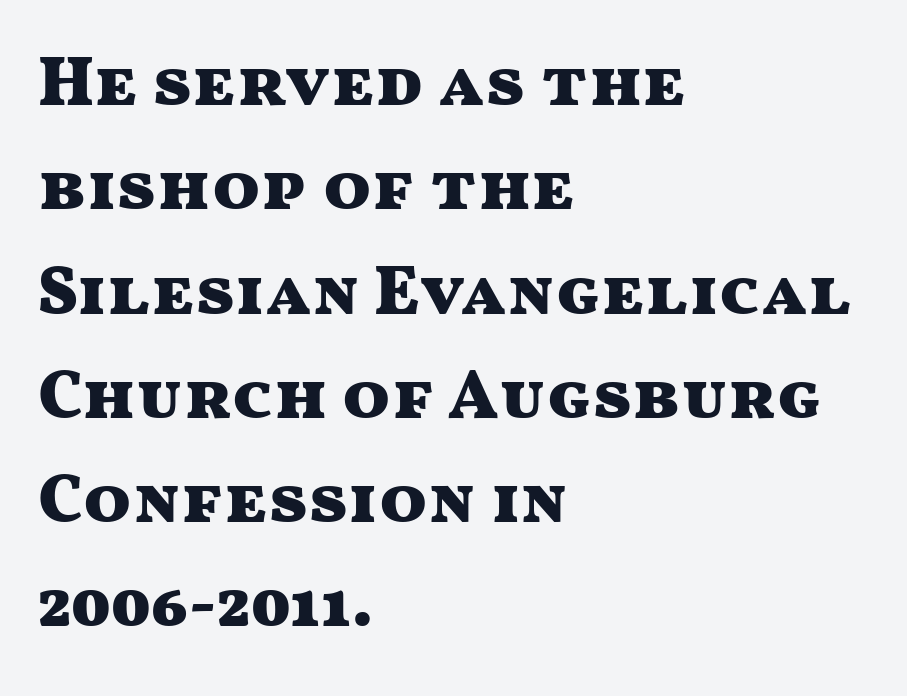
The image shows 70 px heavy, wide sans-serif type, upright; set left-aligned, normal line spacing (1.49x), normal letter spacing, not underlined; medium stroke contrast and a medium x-height.
